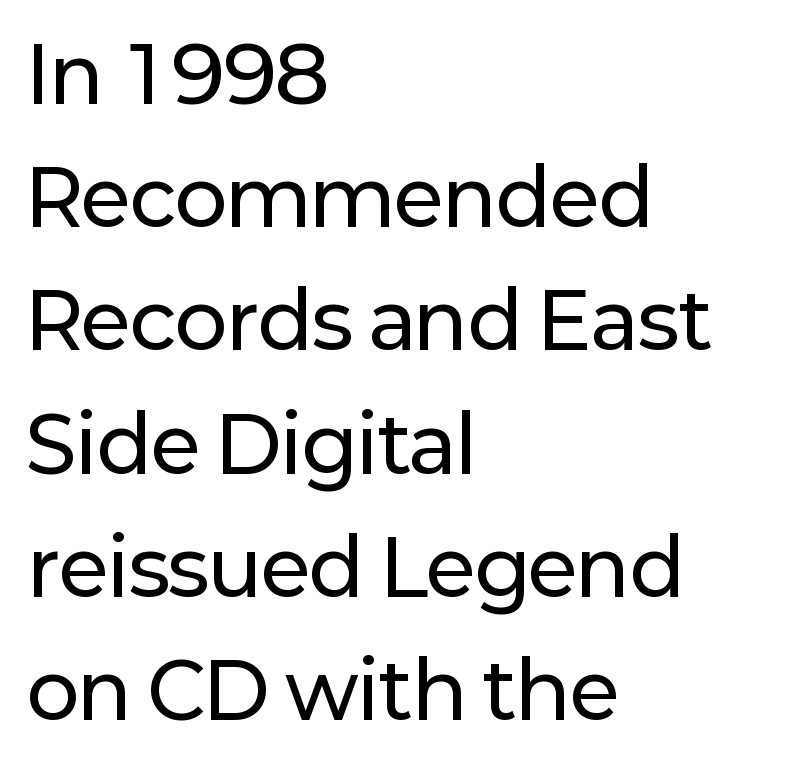
Q: Is the text italic (slanted)? A: No, it is upright.
Q: Is the typeface a serif or a sans-serif typeface? A: Sans-serif.
Q: Is the text underlined? A: No.
Q: How is the paragraph aligned? A: Left-aligned.
Q: Is the spacing between letters normal or unusually wide? A: Normal.
Q: Is the spacing between lines tight, normal or loose? A: Normal.
Q: Width (condensed, normal, or wide)? A: Normal.
Q: Stroke contrast? A: Low.
Q: x-height? A: Medium.
Q: Monospaced? A: No.
